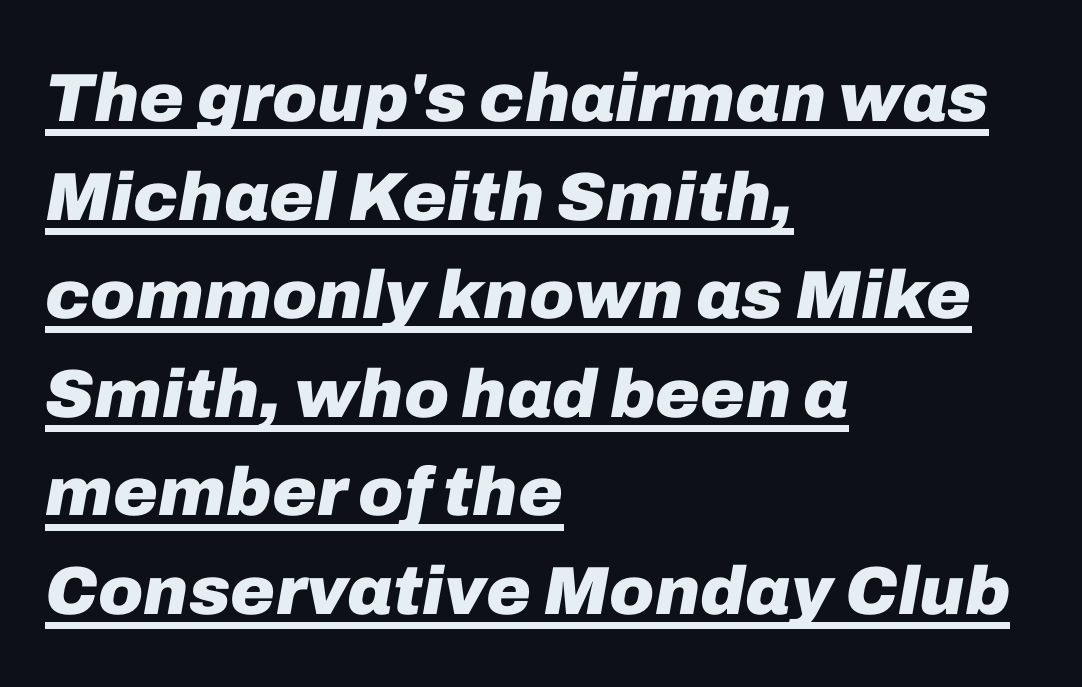
Q: Is the text bold? A: Yes.
Q: Is the text italic (slanted)? A: Yes, it leans right by about 10 degrees.
Q: Is the text underlined? A: Yes.
Q: How is the paragraph aligned? A: Left-aligned.
Q: Is the spacing between letters normal or unusually wide? A: Normal.
Q: Is the spacing between lines tight, normal or loose? A: Normal.
Q: Width (condensed, normal, or wide)? A: Normal.
Q: Stroke contrast? A: Low.
Q: x-height? A: Medium.
Q: Monospaced? A: No.
